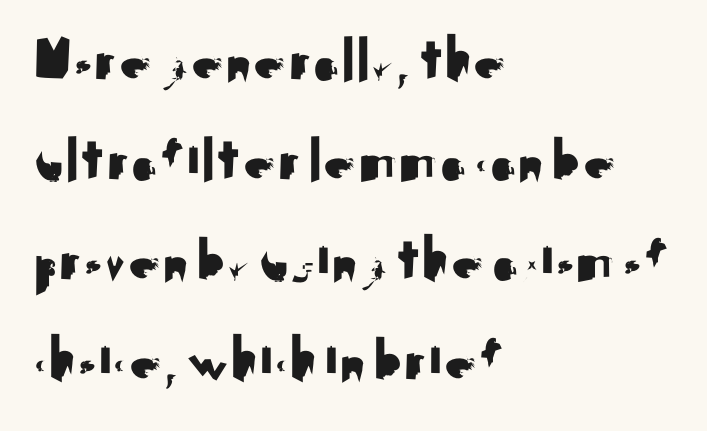
Type style note: lacks serifs. Here the designer chose a conventional face with non-uniform glyph widths. Notice how the stems are strictly vertical — no italics here. Teacher's note: observe the even left margin — that is flush-left alignment. Only glyphs here, with clear space below each row.
